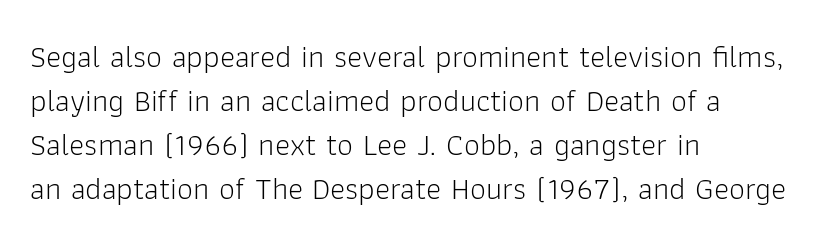
The image shows 32 px light sans-serif type, upright; set left-aligned, normal line spacing (1.38x), normal letter spacing, not underlined; low stroke contrast and a medium x-height.
